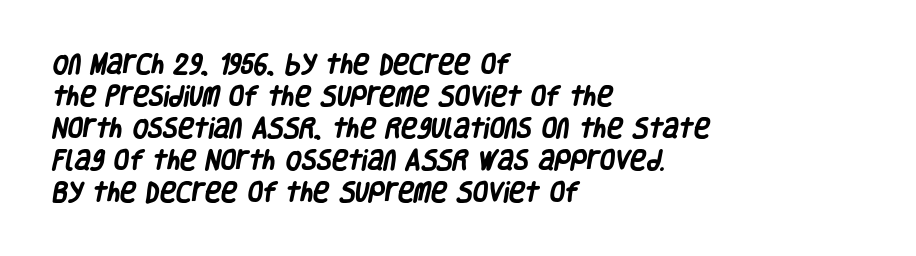
Q: Is the text bold? A: Yes.
Q: Is the text underlined? A: No.
Q: How is the paragraph aligned? A: Left-aligned.
Q: Is the spacing between letters normal or unusually wide? A: Normal.
Q: Is the spacing between lines tight, normal or loose? A: Normal.
